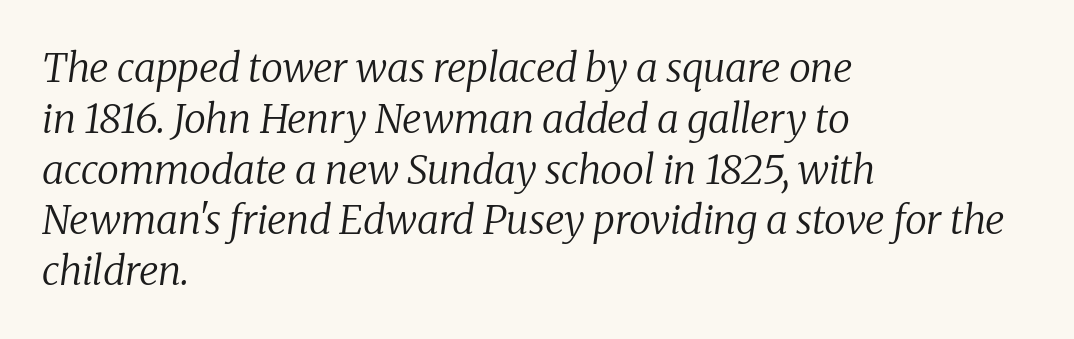
Q: Is the text bold? A: No.
Q: Is the text italic (slanted)? A: Yes, it leans right by about 8 degrees.
Q: Is the typeface a serif or a sans-serif typeface? A: Serif.
Q: Is the text underlined? A: No.
Q: How is the paragraph aligned? A: Left-aligned.
Q: Is the spacing between letters normal or unusually wide? A: Normal.
Q: Is the spacing between lines tight, normal or loose? A: Normal.
Q: Width (condensed, normal, or wide)? A: Normal.
Q: Stroke contrast? A: Low.
Q: x-height? A: Medium.
Q: Monospaced? A: No.
